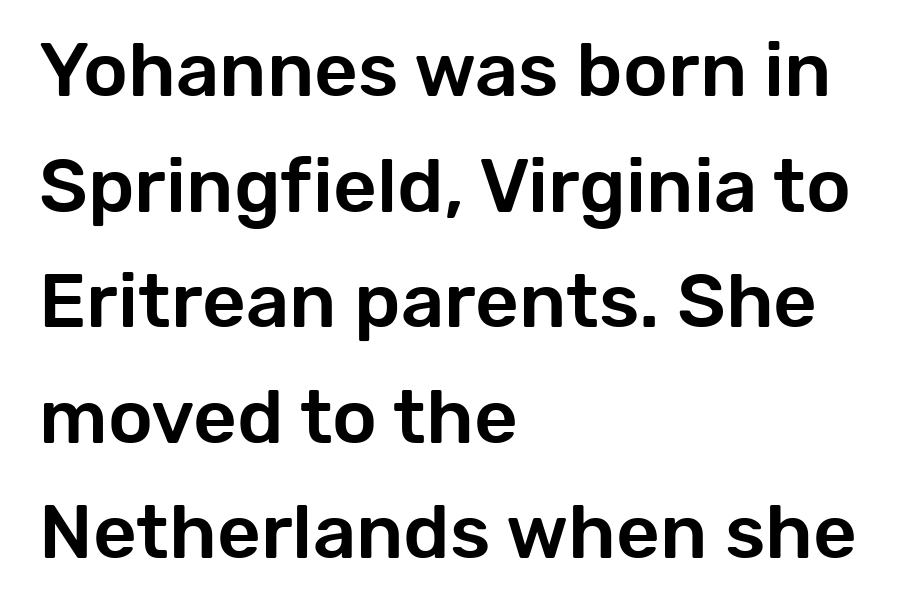
Q: Is the text italic (slanted)? A: No, it is upright.
Q: Is the typeface a serif or a sans-serif typeface? A: Sans-serif.
Q: Is the text underlined? A: No.
Q: How is the paragraph aligned? A: Left-aligned.
Q: Is the spacing between letters normal or unusually wide? A: Normal.
Q: Is the spacing between lines tight, normal or loose? A: Normal.
Q: Width (condensed, normal, or wide)? A: Normal.
Q: Stroke contrast? A: Low.
Q: x-height? A: Medium.
Q: Monospaced? A: No.
